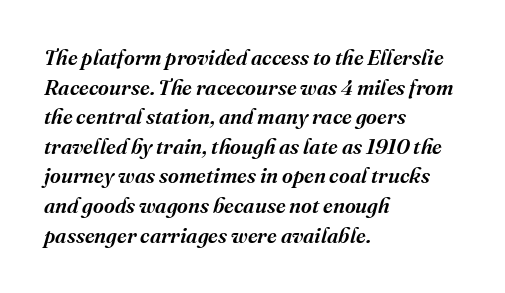
Q: Is the text bold? A: Semi-bold.
Q: Is the text italic (slanted)? A: Yes, it leans right by about 16 degrees.
Q: Is the text underlined? A: No.
Q: How is the paragraph aligned? A: Left-aligned.
Q: Is the spacing between letters normal or unusually wide? A: Normal.
Q: Is the spacing between lines tight, normal or loose? A: Normal.
